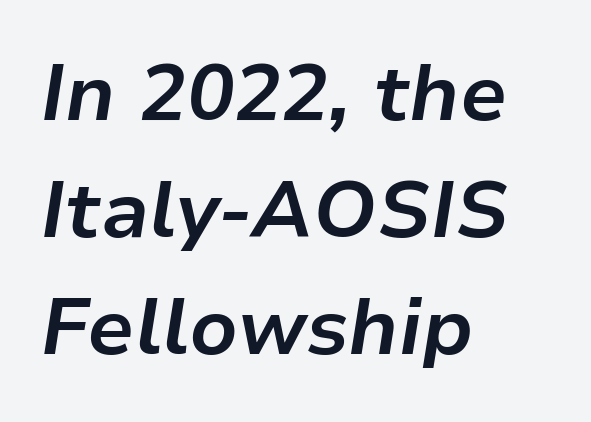
Q: Is the text bold? A: Yes.
Q: Is the text italic (slanted)? A: Yes, it leans right by about 9 degrees.
Q: Is the text underlined? A: No.
Q: How is the paragraph aligned? A: Left-aligned.
Q: Is the spacing between letters normal or unusually wide? A: Normal.
Q: Is the spacing between lines tight, normal or loose? A: Normal.
Q: Width (condensed, normal, or wide)? A: Normal.
Q: Stroke contrast? A: Low.
Q: x-height? A: Medium.
Q: Monospaced? A: No.
